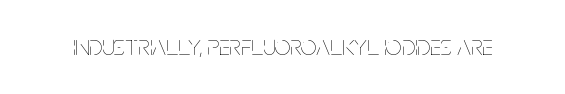
Q: Is the text bold? A: No.
Q: Is the text italic (slanted)? A: No, it is upright.
Q: Is the text underlined? A: No.
Q: Is the spacing between letters normal or unusually wide? A: Normal.
Q: Width (condensed, normal, or wide)? A: Condensed.
Q: Stroke contrast? A: Low.
Q: x-height? A: Large.
Q: Monospaced? A: No.
